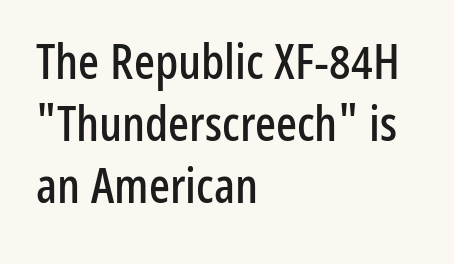
Q: Is the text italic (slanted)? A: No, it is upright.
Q: Is the typeface a serif or a sans-serif typeface? A: Sans-serif.
Q: Is the text underlined? A: No.
Q: How is the paragraph aligned? A: Left-aligned.
Q: Is the spacing between letters normal or unusually wide? A: Normal.
Q: Is the spacing between lines tight, normal or loose? A: Normal.
Q: Width (condensed, normal, or wide)? A: Condensed.
Q: Stroke contrast? A: Low.
Q: x-height? A: Medium.
Q: Monospaced? A: No.
